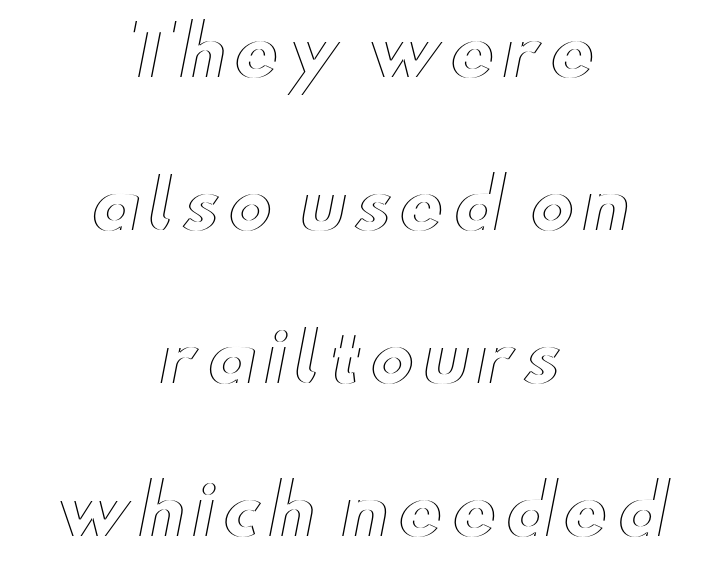
The image shows 68 px wide type; set centered, loose line spacing (2.25x), not underlined; a small x-height.
